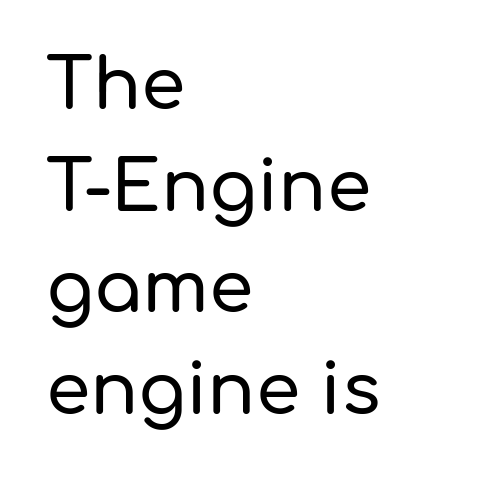
{"serif": "no", "italic": "no", "width": "normal", "stroke_contrast": "low", "x_height": "medium", "monospaced": "no", "underline": "no", "align": "left", "line_spacing": "normal", "line_spacing_ratio": 1.43, "letter_spacing": "normal", "letter_spacing_em": 0.0, "glyph_px": 71}
